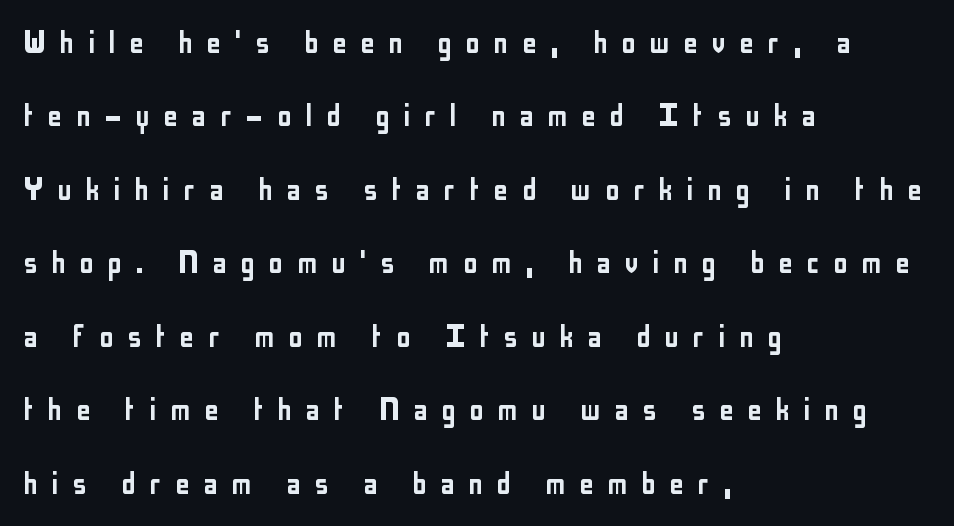
{"serif": "no", "italic": "no", "width": "condensed", "stroke_contrast": "low", "x_height": "medium", "monospaced": "no", "underline": "no", "align": "left", "line_spacing": "loose", "line_spacing_ratio": 2.04, "letter_spacing": "wide", "letter_spacing_em": 0.38, "glyph_px": 36}
